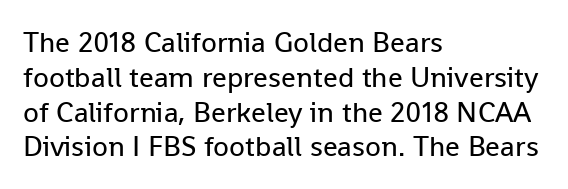
The image shows 29 px regular-weight sans-serif type, upright; set left-aligned, line spacing 1.2x, normal letter spacing, not underlined; low stroke contrast and a medium x-height.
